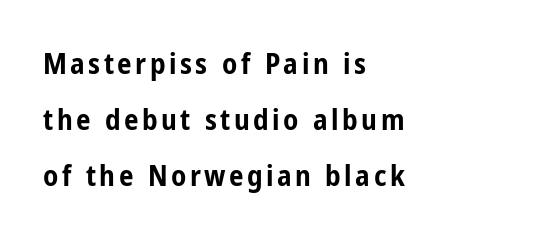
The lines in this sample share a left origin and differ only in where they stop. Quick note: not italic, upright. These lines are rendered in a variable-pitch font. Whoever set this chose breathing room over compactness in the vertical rhythm.
